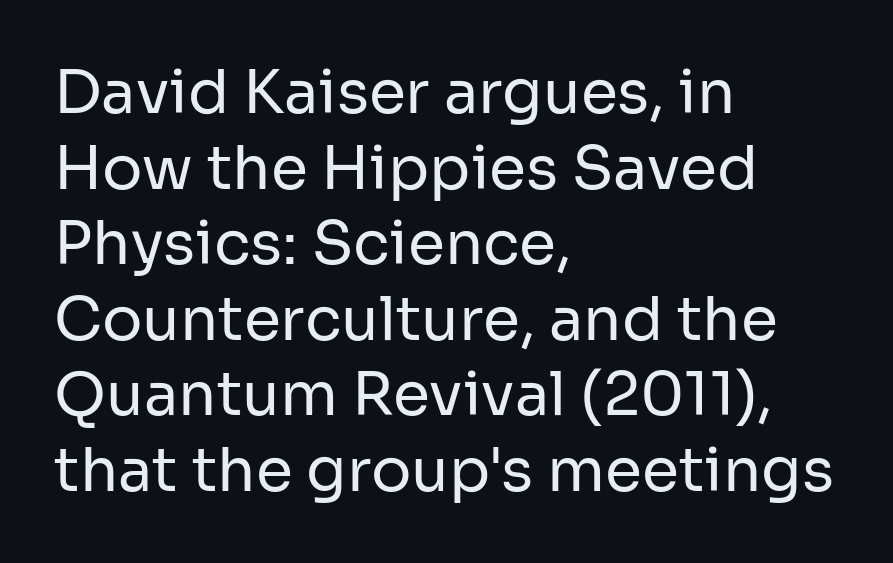
The image shows 60 px regular-weight sans-serif type, upright; set left-aligned, normal line spacing (1.26x), normal letter spacing, not underlined; low stroke contrast and a medium x-height.
